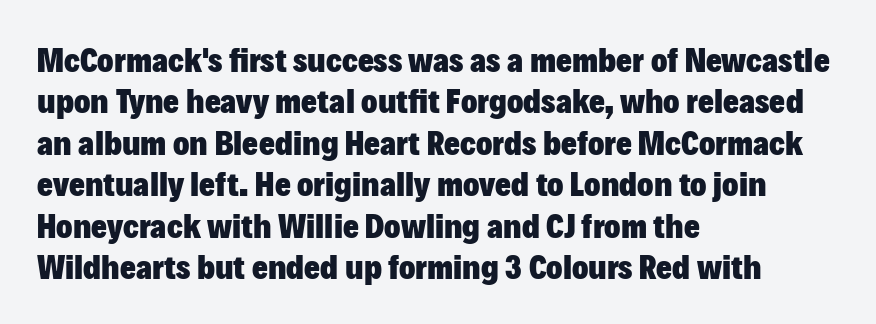
{"serif": "no", "italic": "no", "bold": "yes", "weight": "heavy", "width": "normal", "stroke_contrast": "low", "x_height": "medium", "monospaced": "no", "underline": "no", "align": "left", "line_spacing_ratio": 1.22, "letter_spacing": "normal", "letter_spacing_em": 0.0, "glyph_px": 34}
